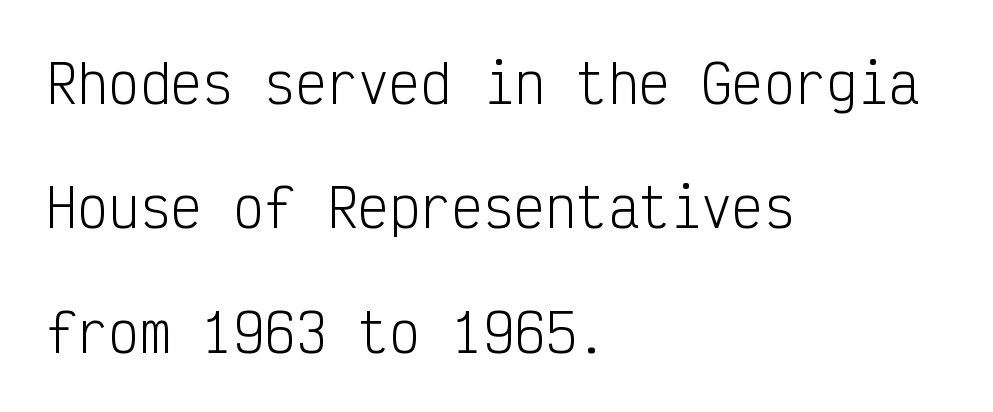
Glance below the letters and you will spot only blank space. A typesetter would mark this as roman, not italic. Spacing verdict: monospaced, one width for all characters. Line starts are locked; line ends wander. Quick note: interline space is abundant.
